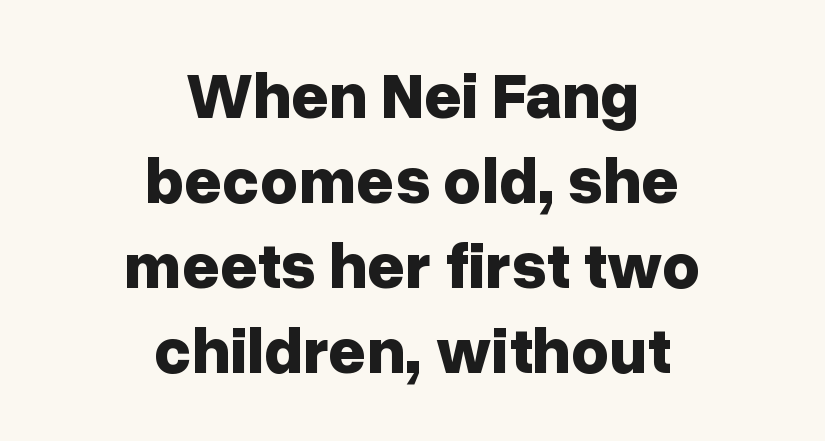
The image shows 65 px bold sans-serif type, upright; set centered, normal line spacing (1.31x), normal letter spacing, not underlined; low stroke contrast and a medium x-height.
